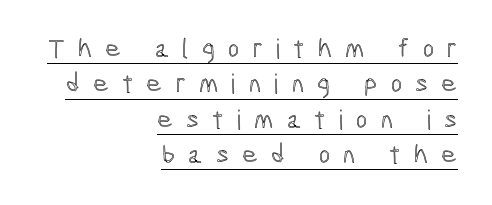
{"italic": "no", "underline": "yes", "align": "right", "line_spacing": "normal", "line_spacing_ratio": 1.31, "letter_spacing": "wide", "letter_spacing_em": 0.49, "glyph_px": 27}
